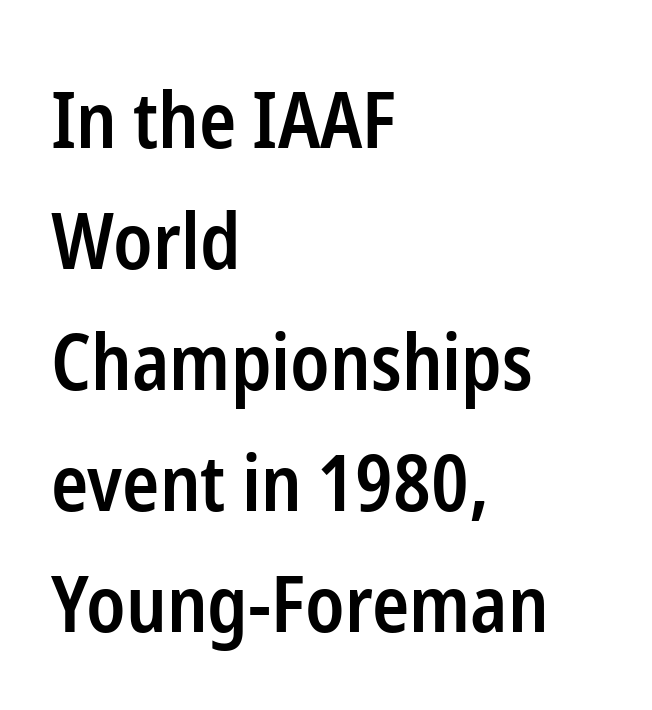
The image shows 77 px semibold, condensed sans-serif type, upright; set left-aligned, normal line spacing (1.57x), normal letter spacing, not underlined; low stroke contrast and a medium x-height.
